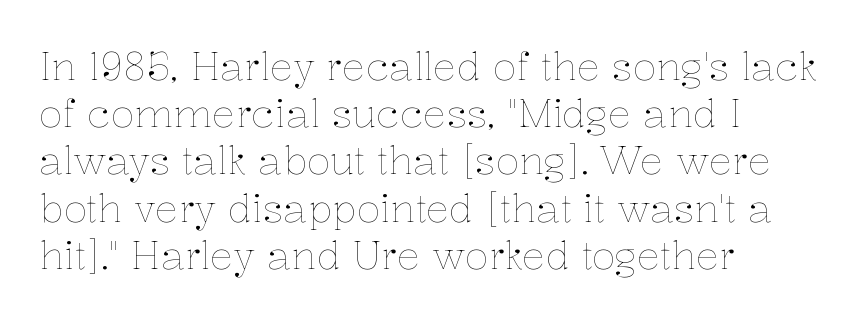
The image shows 39 px thin type, upright; set left-aligned, line spacing 1.21x, normal letter spacing, not underlined; low stroke contrast and a medium x-height.
